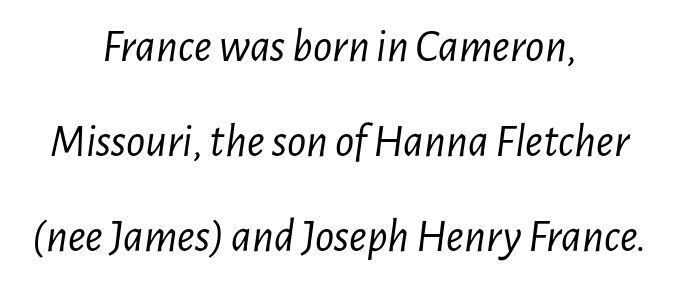
Q: Is the text bold? A: No.
Q: Is the text italic (slanted)? A: Yes, it leans right by about 7 degrees.
Q: Is the text underlined? A: No.
Q: How is the paragraph aligned? A: Centered.
Q: Is the spacing between letters normal or unusually wide? A: Normal.
Q: Is the spacing between lines tight, normal or loose? A: Loose.
Q: Width (condensed, normal, or wide)? A: Condensed.
Q: Stroke contrast? A: Low.
Q: x-height? A: Medium.
Q: Monospaced? A: No.
